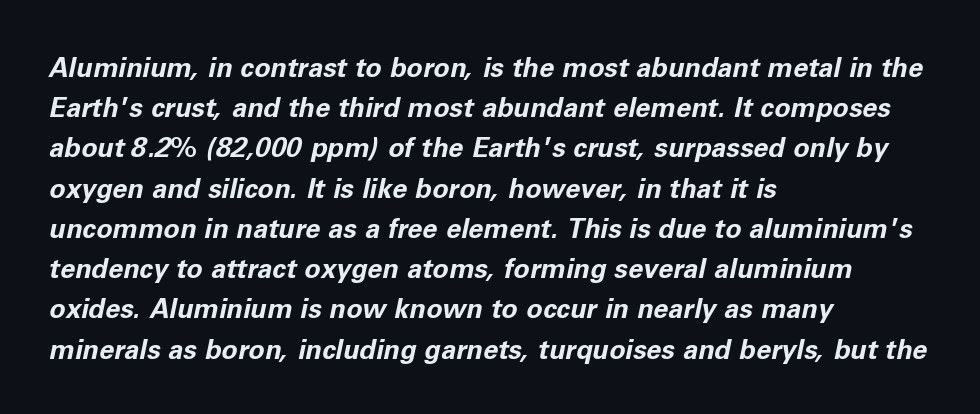
The font's italic variant was chosen for this text. Regular leading. How are the letters spaced? Ordinarily, with no added tracking. Alignment: flush left. Strong, thick strokes mark this as bold type.
